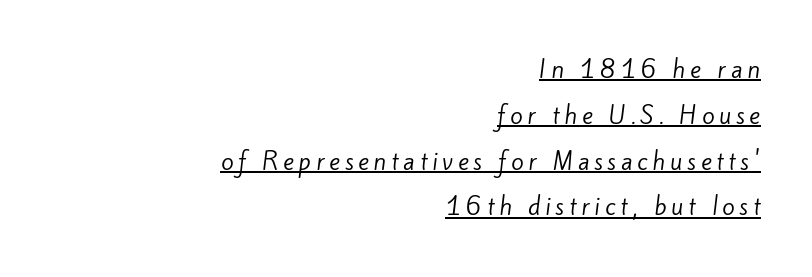
The image shows 23 px text type; set right-aligned, loose line spacing (1.99x), unusually wide letter spacing (+0.21 em), underlined.
